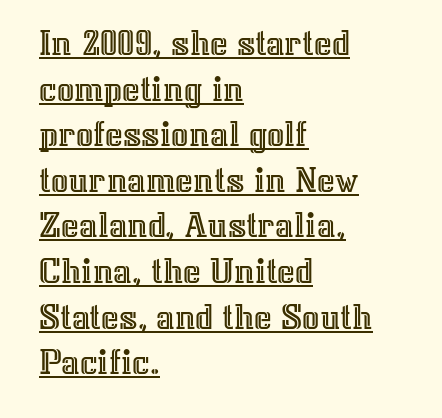
Horizontal alignment here is leftward, the default for most running prose. Each line of the rendering has a horizontal stroke beneath the glyphs. Nobody touched the tracking dial on this one. Designer's note — italics off, roman on. These lines are rendered in a variable-pitch font.
